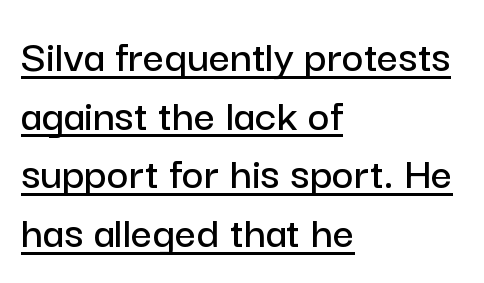
The image shows 47 px sans-serif type, upright; set left-aligned, normal line spacing (1.25x), normal letter spacing, underlined; low stroke contrast and a medium x-height.
